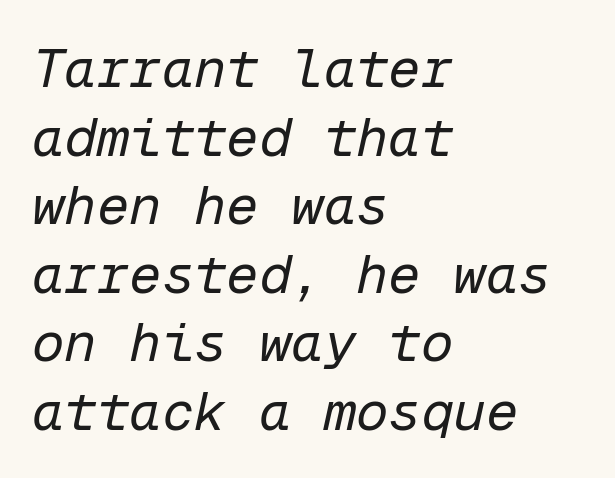
Lines of text with bare space underneath. A typesetter would call this zero additional tracking. Whoever set this chose a conventional vertical rhythm. Do the characters align in a grid? Yes, the font is monospaced. The letterforms sit at book weight or below.
